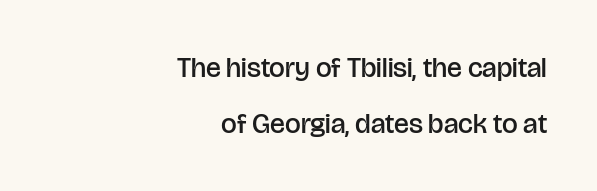
Q: Is the text bold? A: Semi-bold.
Q: Is the text italic (slanted)? A: No, it is upright.
Q: Is the typeface a serif or a sans-serif typeface? A: Sans-serif.
Q: Is the text underlined? A: No.
Q: How is the paragraph aligned? A: Right-aligned.
Q: Is the spacing between letters normal or unusually wide? A: Normal.
Q: Is the spacing between lines tight, normal or loose? A: Loose.
Q: Width (condensed, normal, or wide)? A: Normal.
Q: Stroke contrast? A: Low.
Q: x-height? A: Large.
Q: Monospaced? A: No.
